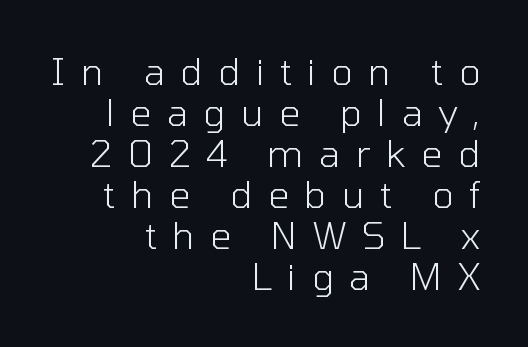
The type is letterspaced generously, with wide tracking. If you measured baseline to baseline, you'd find a short distance. Proportional: the letters do not fall into vertical columns. Vertical stems look standard width or narrower in stroke. This rendering employs a face without finishing strokes, i.e., a sans-serif. The foot of each line stays bare and open.
